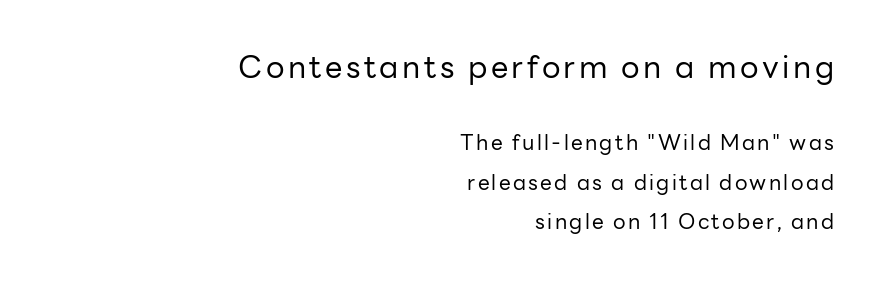
The image shows 31 px regular-weight sans-serif type, upright; set right-aligned, line spacing 1.88x, not underlined; the first (top) block is 1.48x larger; low stroke contrast and a medium x-height.
